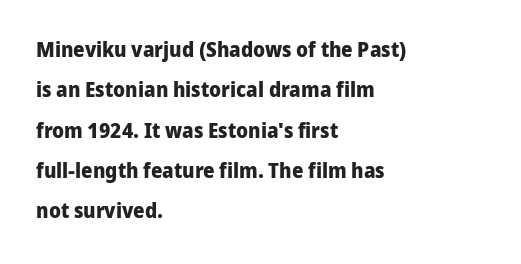
The image shows 22 px bold type, upright; set left-aligned, line spacing 1.83x, normal letter spacing, not underlined.
